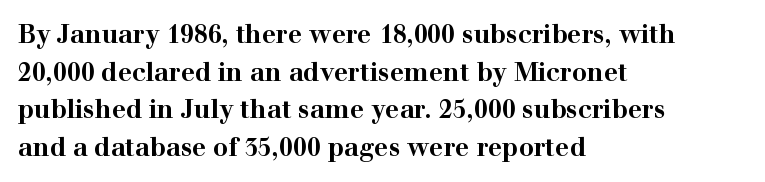
Q: Is the text bold? A: Yes.
Q: Is the text italic (slanted)? A: No, it is upright.
Q: Is the text underlined? A: No.
Q: How is the paragraph aligned? A: Left-aligned.
Q: Is the spacing between letters normal or unusually wide? A: Normal.
Q: Is the spacing between lines tight, normal or loose? A: Normal.
